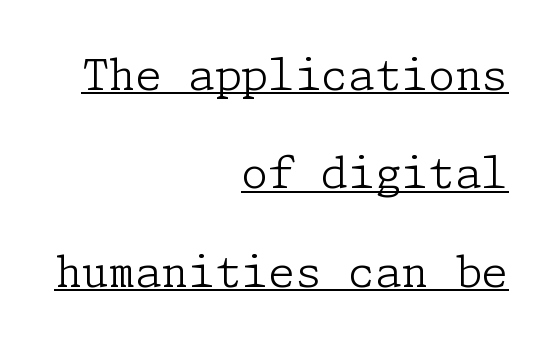
The image shows 43 px light serif type, upright; set right-aligned, loose line spacing (2.29x), normal letter spacing, underlined; low stroke contrast and a medium x-height.
